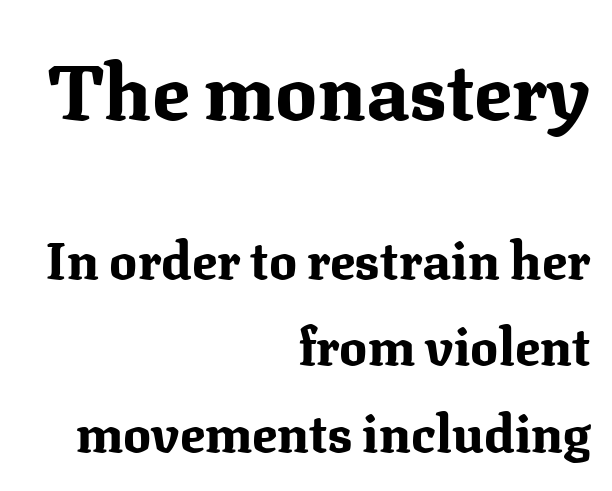
{"serif": "yes", "italic": "no", "bold": "yes", "weight": "bold", "width": "normal", "stroke_contrast": "medium", "x_height": "medium", "monospaced": "no", "underline": "no", "align": "right", "line_spacing": "normal", "line_spacing_ratio": 1.66, "letter_spacing": "normal", "letter_spacing_em": 0.0, "larger_block": "first", "size_ratio": 1.5, "glyph_px": 78}
